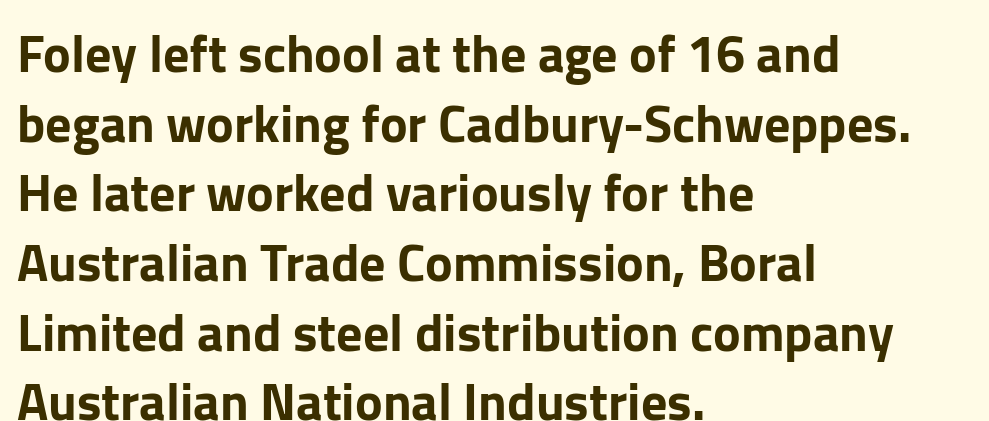
{"serif": "no", "italic": "no", "width": "normal", "stroke_contrast": "low", "x_height": "medium", "monospaced": "no", "underline": "no", "align": "left", "line_spacing": "normal", "line_spacing_ratio": 1.34, "letter_spacing": "normal", "letter_spacing_em": 0.0, "glyph_px": 52}
